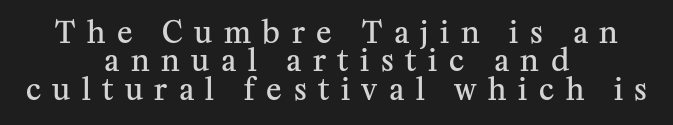
Q: Is the text bold? A: Semi-bold.
Q: Is the text italic (slanted)? A: No, it is upright.
Q: Is the typeface a serif or a sans-serif typeface? A: Serif.
Q: Is the text underlined? A: No.
Q: How is the paragraph aligned? A: Centered.
Q: Is the spacing between letters normal or unusually wide? A: Unusually wide.
Q: Is the spacing between lines tight, normal or loose? A: Tight.
Q: Width (condensed, normal, or wide)? A: Normal.
Q: Stroke contrast? A: Medium.
Q: x-height? A: Medium.
Q: Monospaced? A: No.
